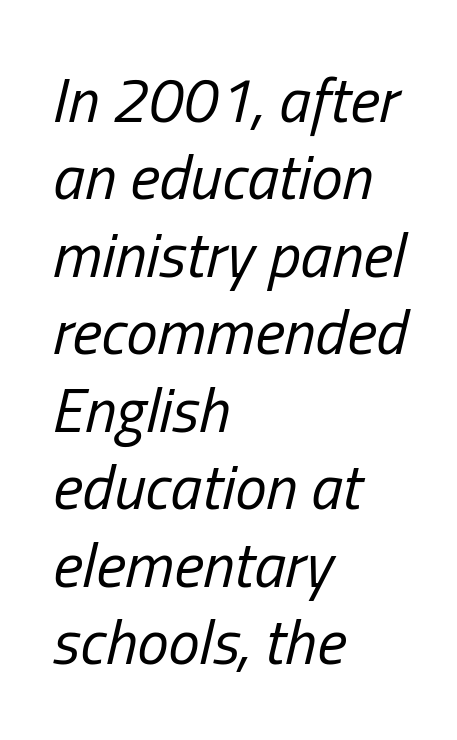
Each word holds together tightly as a unit, with standard inter-letter gaps. It's the slanting kind of type. Character widths vary here, with narrow letters taking less room than wide ones. Weight: not bold — regular or lighter.
